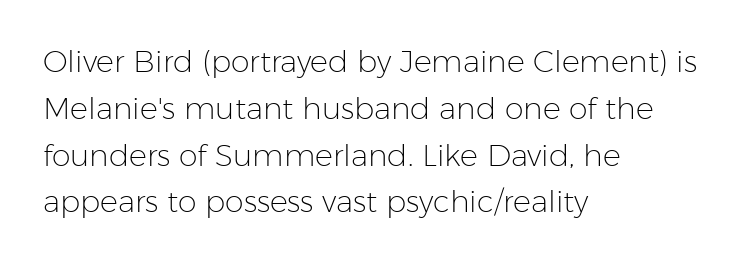
Q: Is the text bold? A: No.
Q: Is the text italic (slanted)? A: No, it is upright.
Q: Is the typeface a serif or a sans-serif typeface? A: Sans-serif.
Q: Is the text underlined? A: No.
Q: How is the paragraph aligned? A: Left-aligned.
Q: Is the spacing between letters normal or unusually wide? A: Normal.
Q: Is the spacing between lines tight, normal or loose? A: Normal.
Q: Width (condensed, normal, or wide)? A: Normal.
Q: Stroke contrast? A: Low.
Q: x-height? A: Medium.
Q: Monospaced? A: No.
